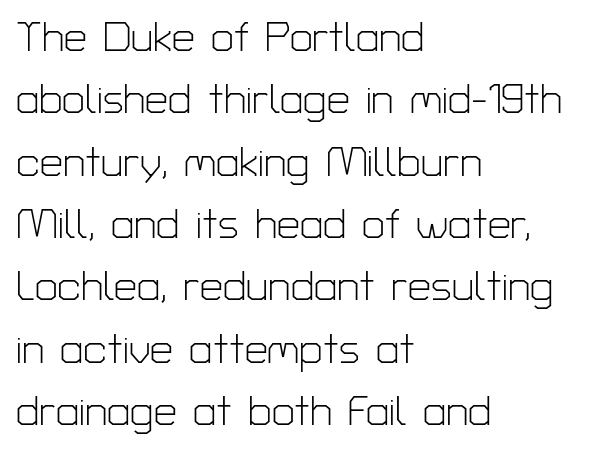
{"serif": "no", "italic": "no", "bold": "no", "weight": "light", "width": "normal", "stroke_contrast": "low", "x_height": "medium", "monospaced": "no", "underline": "no", "align": "left", "line_spacing": "normal", "line_spacing_ratio": 1.52, "letter_spacing": "normal", "letter_spacing_em": 0.0, "glyph_px": 41}
